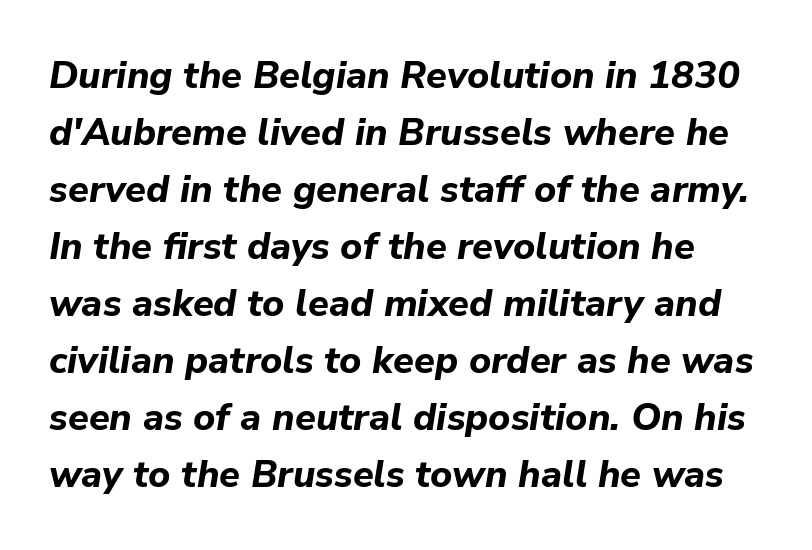
Strokes here are thick enough to call this a true bold. The line texture is even and compact thanks to regular tracking. Quick note: underline off. When letters slant like this, we call the style italic. Think of a printed novel: that variable character pitch is what you see here.
